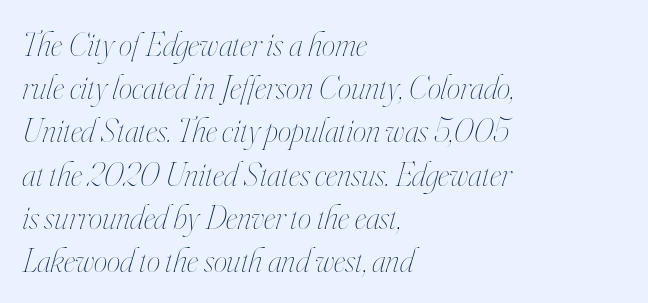
Q: Is the text bold? A: No.
Q: Is the text italic (slanted)? A: Yes, it leans right by about 16 degrees.
Q: Is the text underlined? A: No.
Q: How is the paragraph aligned? A: Left-aligned.
Q: Is the spacing between letters normal or unusually wide? A: Normal.
Q: Is the spacing between lines tight, normal or loose? A: Normal.
Q: Width (condensed, normal, or wide)? A: Condensed.
Q: Stroke contrast? A: High.
Q: x-height? A: Small.
Q: Monospaced? A: No.
